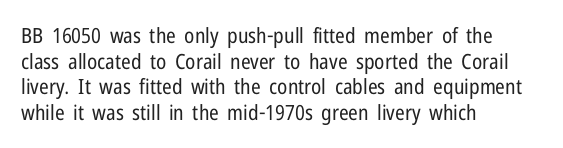
The image shows 21 px text type, upright; set left-aligned, line spacing 1.22x, normal letter spacing, not underlined.
